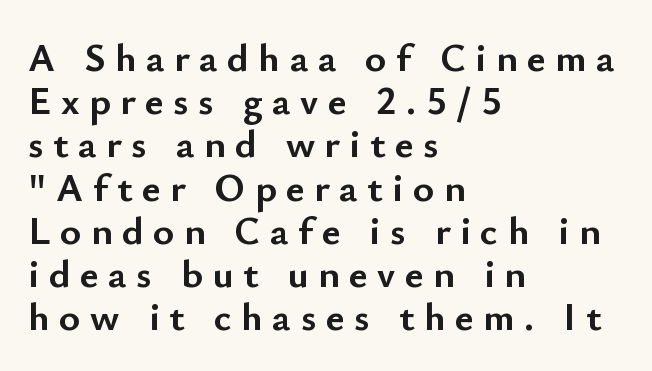
{"serif": "no", "italic": "no", "bold": "yes", "weight": "semibold", "width": "normal", "stroke_contrast": "low", "x_height": "small", "monospaced": "no", "underline": "no", "align": "left", "line_spacing": "tight", "line_spacing_ratio": 1.08, "letter_spacing": "wide", "letter_spacing_em": 0.24, "glyph_px": 40}
